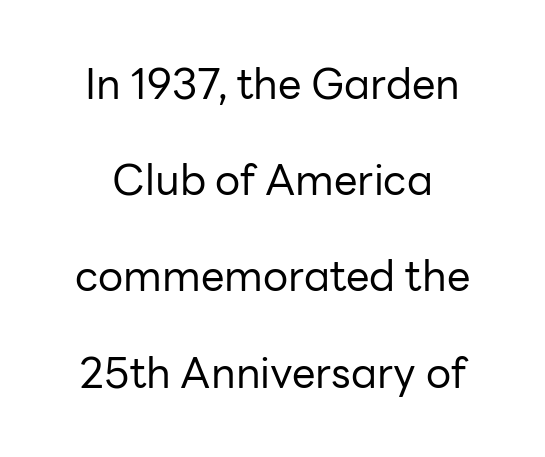
Airy leading. The letterforms sit shoulder to shoulder at normal distance. Do the characters align in a grid? No, the font is proportional. No italicization has been applied; the sample stays upright. Stems here are at most as thick as an everyday book face.
